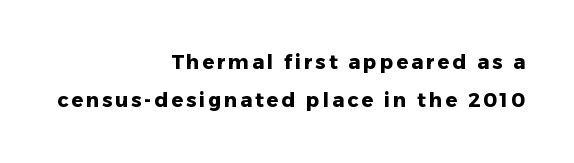
What's the leading like? Stretched, with rows far apart. Line endings align vertically; line beginnings do not. Clear beneath every line of the passage. Ascenders rise straight up at ninety degrees. The typesetting leans heavy: a genuine bold.
